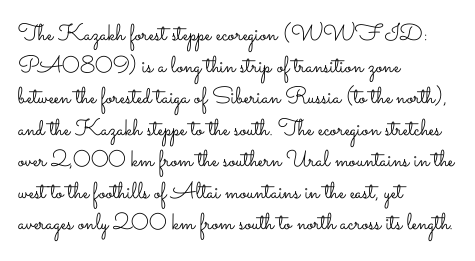
The image shows 23 px text type; set left-aligned, normal line spacing (1.37x), normal letter spacing, not underlined.
